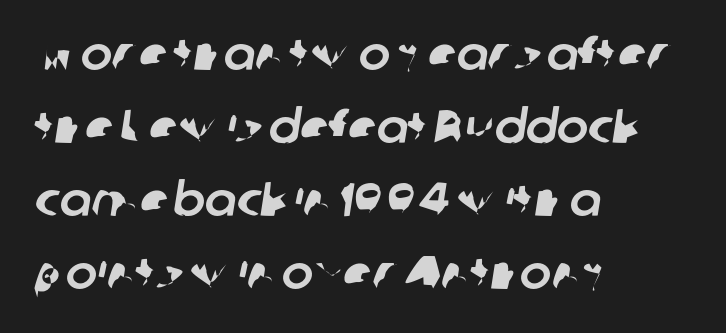
{"serif": "no", "width": "normal", "stroke_contrast": "low", "x_height": "medium", "monospaced": "no", "underline": "no", "align": "left", "line_spacing": "normal", "line_spacing_ratio": 1.55, "letter_spacing": "normal", "letter_spacing_em": 0.0, "glyph_px": 47}
